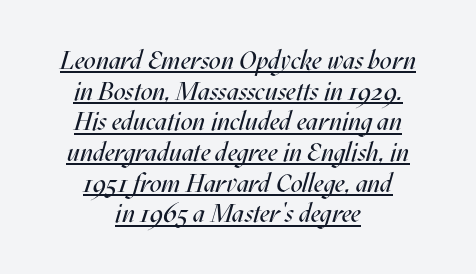
The whole block is typeset with a tilt. A baseline rule has been typeset under these characters. The letterforms sit shoulder to shoulder at normal distance. The passage shown is not bold in any degree.
